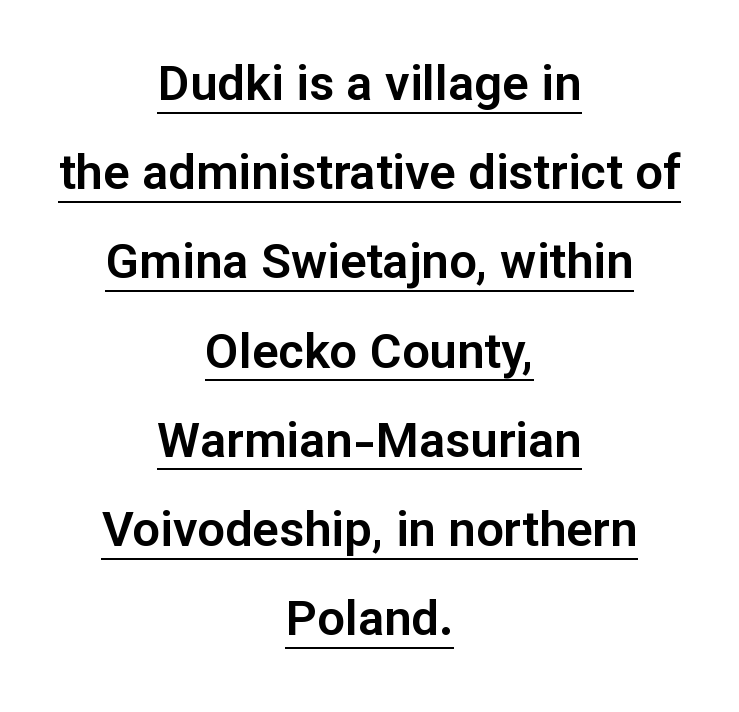
Notice how a bar underscores the lettering throughout. This sample has the flowing, uneven cadence of proportional lettering. Nothing unusual about the tracking: characters are spaced as the font intends. Posture: vertical. The face used here is a sans, in the tradition of grotesques and geometrics.
